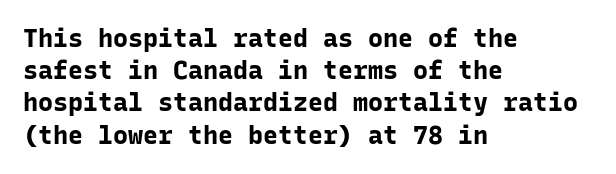
Q: Is the text bold? A: Yes.
Q: Is the text italic (slanted)? A: No, it is upright.
Q: Is the text underlined? A: No.
Q: How is the paragraph aligned? A: Left-aligned.
Q: Is the spacing between letters normal or unusually wide? A: Normal.
Q: Is the spacing between lines tight, normal or loose? A: Normal.
